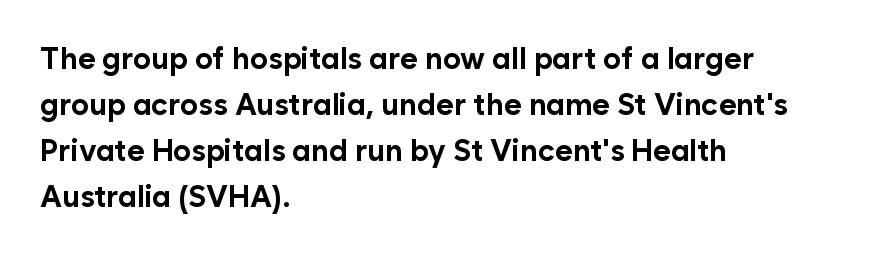
The rag falls on the right side of this text block. Italic: no, the glyphs are upright roman. This sample has the flowing, uneven cadence of proportional lettering. No feet cap the strokes, marking this as sans-serif type.
